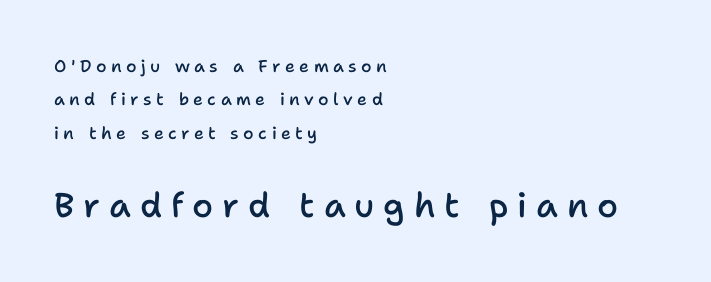
This sample uses a sans-serif face. If you measured baseline to baseline, you'd find a long distance. A classic flush-left, rag-right setting is used for this passage. Any mark beneath the type? The region is blank. This rendering widens character spacing well past its baseline value.
